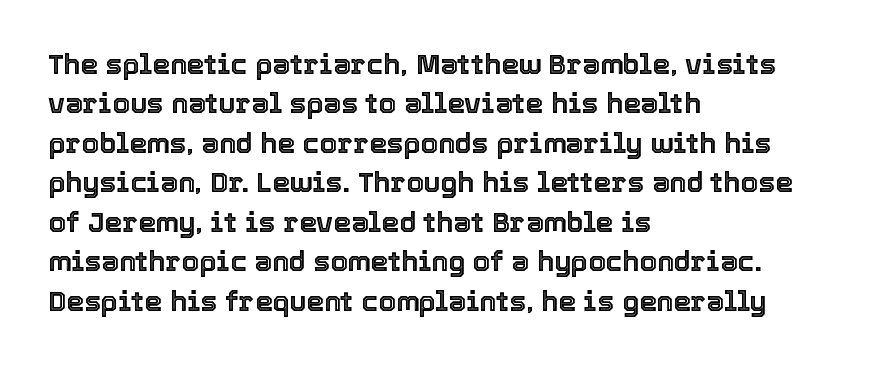
{"italic": "no", "width": "normal", "x_height": "medium", "monospaced": "no", "underline": "no", "align": "left", "line_spacing": "normal", "line_spacing_ratio": 1.41, "letter_spacing": "normal", "letter_spacing_em": 0.0, "glyph_px": 28}
